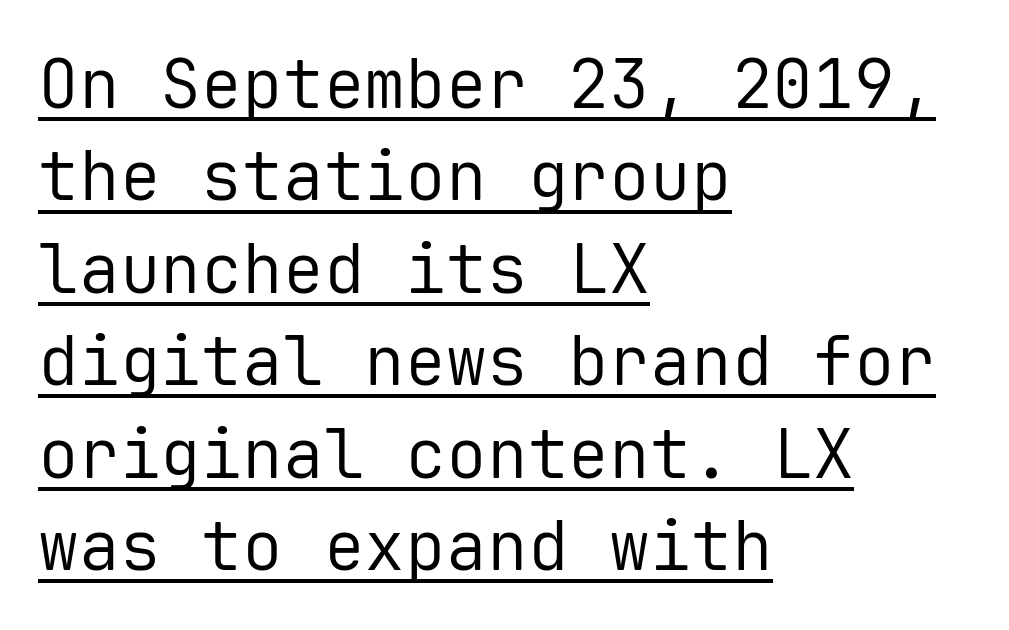
The image shows 68 px regular-weight sans-serif type, upright, monospaced; set left-aligned, normal line spacing (1.36x), normal letter spacing, underlined; low stroke contrast and a medium x-height.
